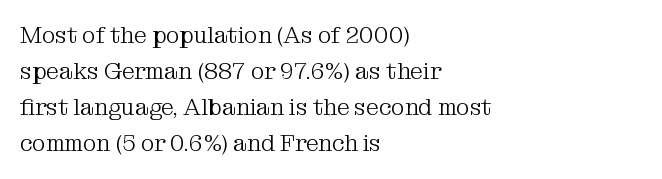
{"italic": "no", "bold": "no", "underline": "no", "align": "left", "line_spacing": "normal", "line_spacing_ratio": 1.57, "letter_spacing": "normal", "letter_spacing_em": 0.0, "glyph_px": 23}
